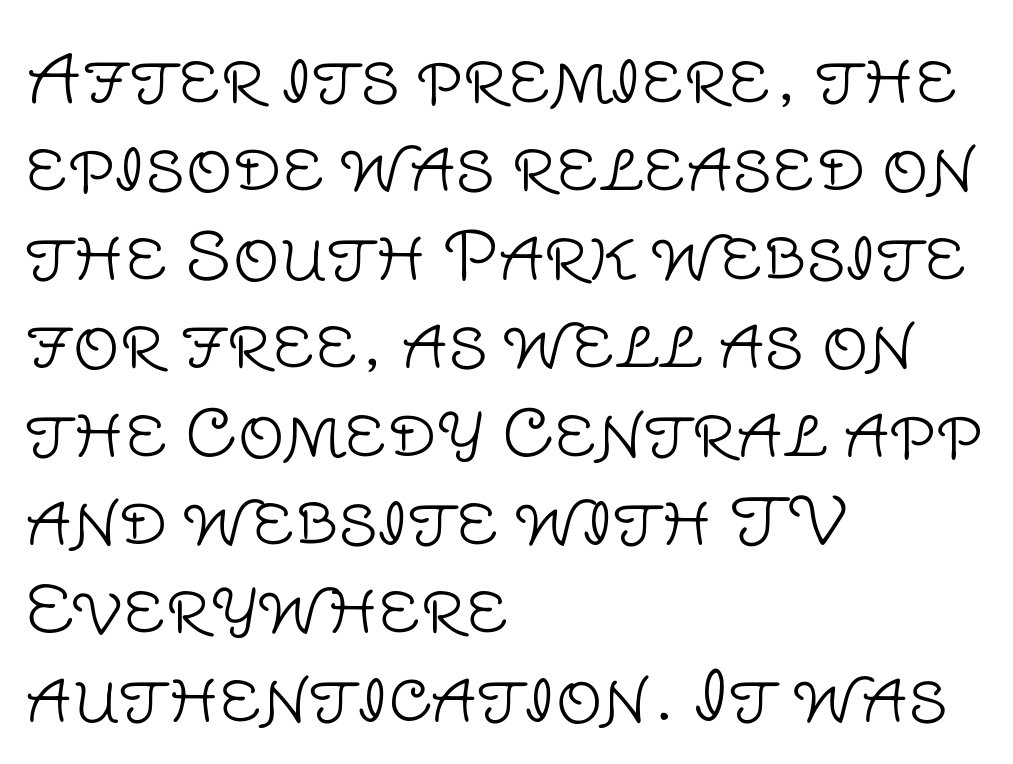
The image shows 65 px light sans-serif type; set left-aligned, normal line spacing (1.36x), normal letter spacing, not underlined; low stroke contrast and a large x-height.
